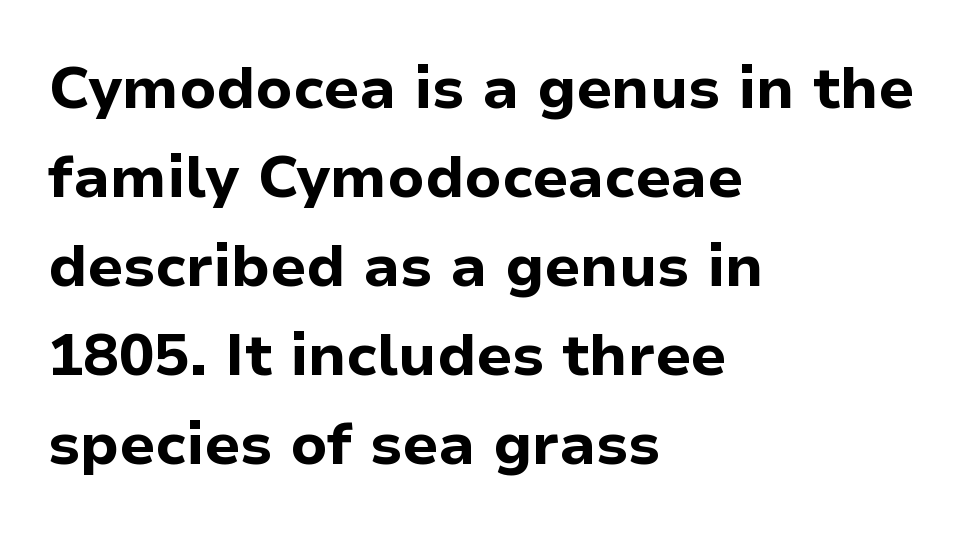
The gap between lines stays unmarked. The characters look thick and weighty, a clear bold. Every character sits straight up, as roman type does. The letters carry no serifs — their stems end cleanly without finishing strokes. These lines are rendered in a variable-pitch font. Does the leading feel generous? No, just average.
